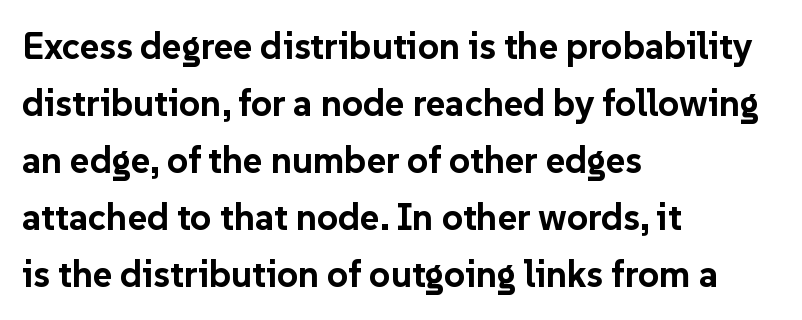
Q: Is the text bold? A: Yes.
Q: Is the text italic (slanted)? A: No, it is upright.
Q: Is the typeface a serif or a sans-serif typeface? A: Sans-serif.
Q: Is the text underlined? A: No.
Q: How is the paragraph aligned? A: Left-aligned.
Q: Is the spacing between letters normal or unusually wide? A: Normal.
Q: Is the spacing between lines tight, normal or loose? A: Normal.
Q: Width (condensed, normal, or wide)? A: Normal.
Q: Stroke contrast? A: Low.
Q: x-height? A: Medium.
Q: Monospaced? A: No.
